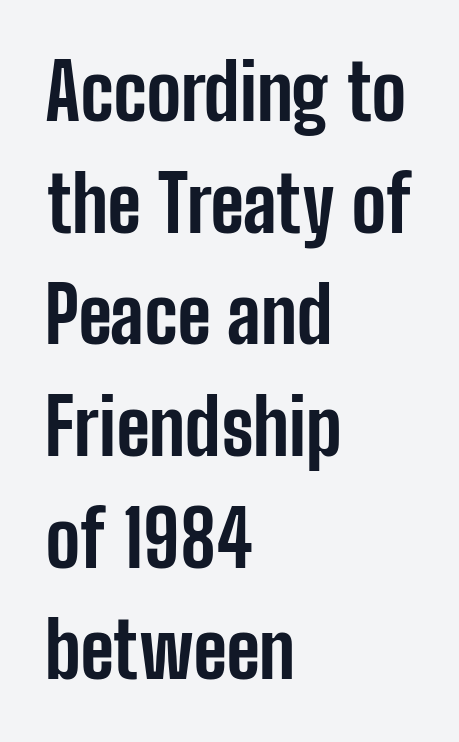
The image shows 77 px bold, condensed sans-serif type, upright; set left-aligned, normal line spacing (1.45x), normal letter spacing, not underlined; low stroke contrast and a medium x-height.
